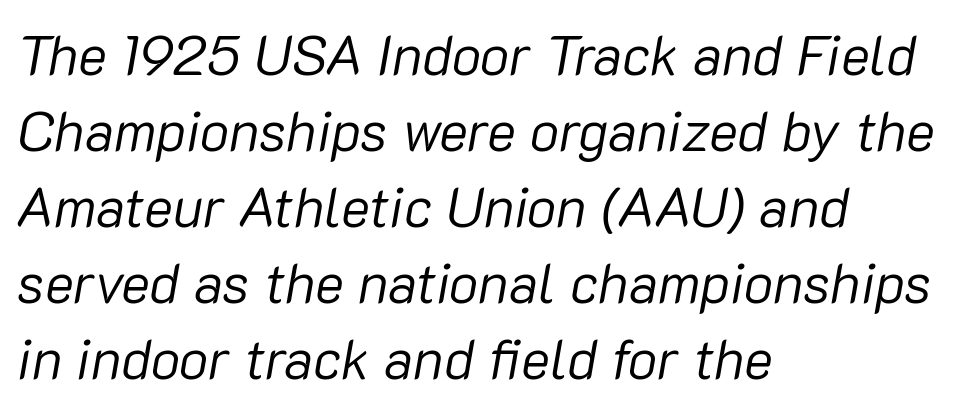
The image shows 55 px regular-weight type, italic (leaning right); set left-aligned, normal line spacing (1.38x), normal letter spacing, not underlined; low stroke contrast and a medium x-height.
